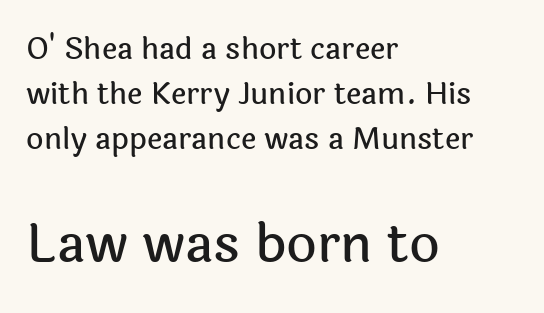
The image shows 53 px sans-serif type, upright; set left-aligned, normal line spacing (1.5x), normal letter spacing, not underlined; the second (bottom) block is 1.77x larger; a medium x-height.
